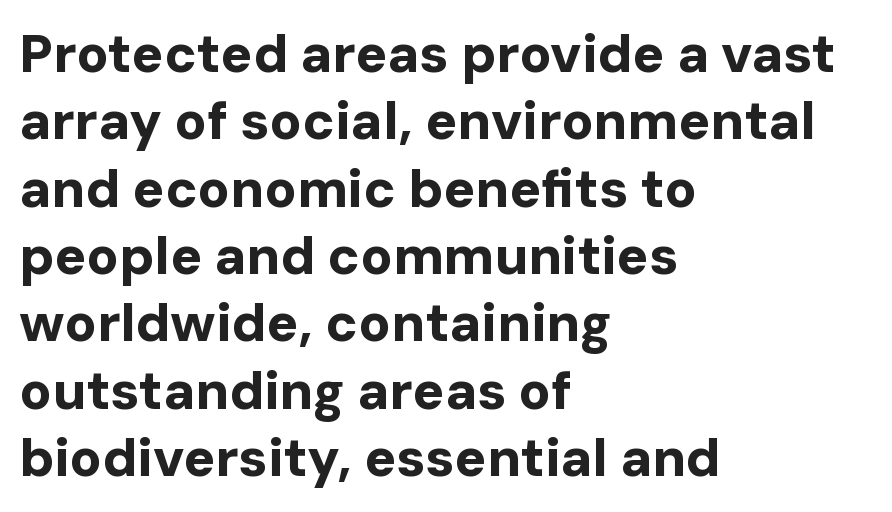
Normally led — the rows are evenly, conventionally spaced. This is sans-serif lettering, the kind often seen on screens and signage. The passage shown is typed in a proportional face where columns would drift. Typeset ragged right — the left edge is the straight one.
